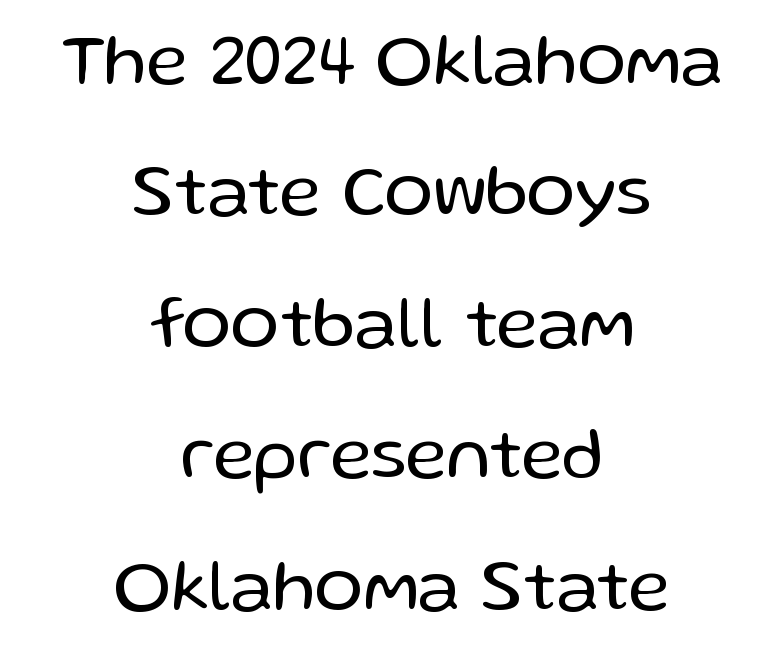
The image shows 73 px regular-weight sans-serif type, upright; set centered, line spacing 1.8x, normal letter spacing, not underlined; low stroke contrast and a medium x-height.
